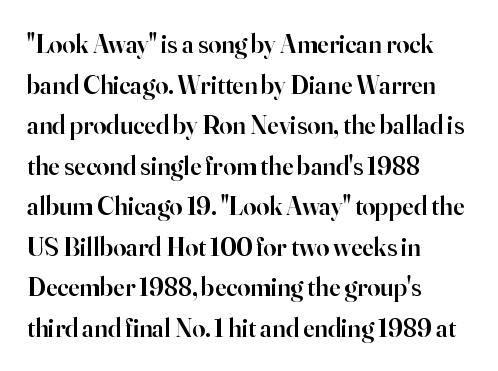
The image shows 26 px text type, upright; set left-aligned, normal line spacing (1.56x), normal letter spacing, not underlined.
